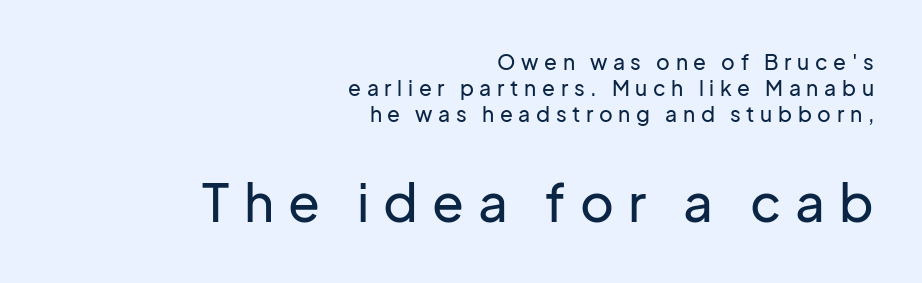
The image shows 52 px sans-serif type, upright; set right-aligned, normal line spacing (1.25x), unusually wide letter spacing (+0.27 em), not underlined; the second (bottom) block is 2.48x larger; low stroke contrast and a medium x-height.
